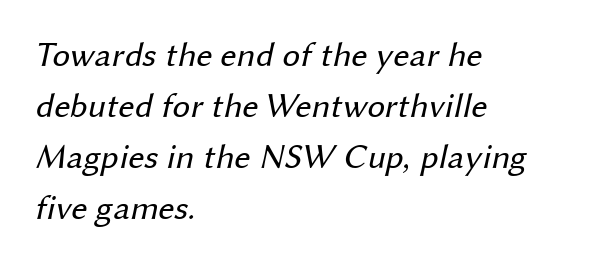
The image shows 35 px regular-weight sans-serif type; set left-aligned, normal line spacing (1.46x), normal letter spacing, not underlined; medium stroke contrast and a medium x-height.
